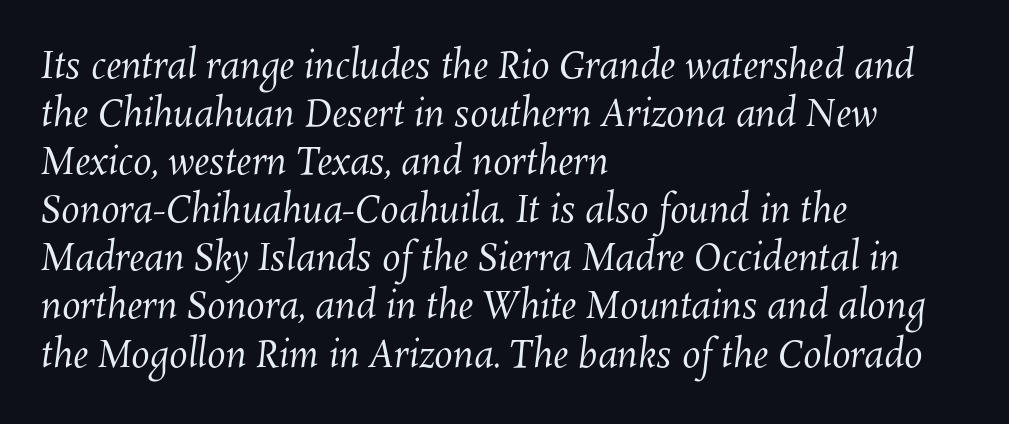
Q: Is the text bold? A: No.
Q: Is the text underlined? A: No.
Q: How is the paragraph aligned? A: Left-aligned.
Q: Is the spacing between letters normal or unusually wide? A: Normal.
Q: Is the spacing between lines tight, normal or loose? A: Normal.
Q: Width (condensed, normal, or wide)? A: Normal.
Q: Stroke contrast? A: Medium.
Q: x-height? A: Medium.
Q: Monospaced? A: No.
